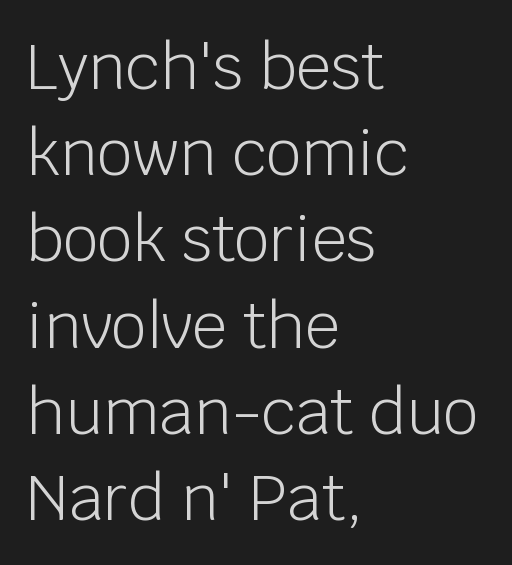
The image shows 62 px light sans-serif type, upright; set left-aligned, normal line spacing (1.39x), normal letter spacing, not underlined; low stroke contrast and a large x-height.
